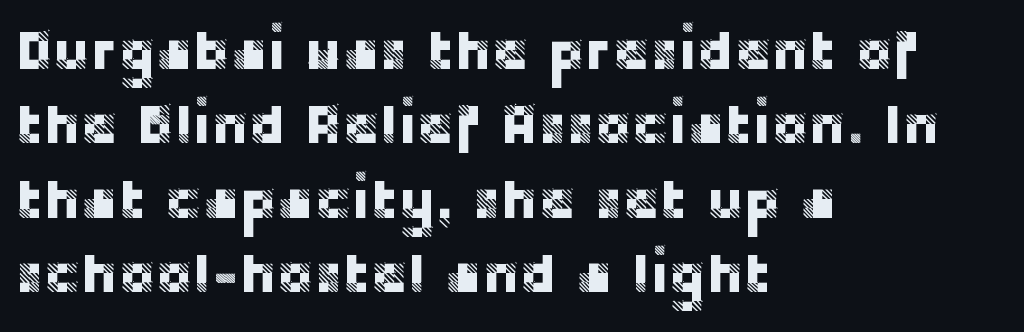
{"serif": "no", "italic": "no", "width": "normal", "stroke_contrast": "low", "x_height": "large", "monospaced": "no", "underline": "no", "align": "left", "line_spacing": "normal", "line_spacing_ratio": 1.33, "letter_spacing": "normal", "letter_spacing_em": 0.0, "glyph_px": 56}
